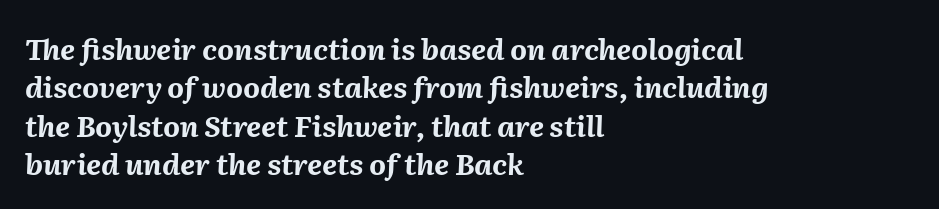
The image shows 29 px bold type, italic (leaning right); set left-aligned, normal line spacing (1.32x), normal letter spacing, not underlined; medium stroke contrast and a medium x-height.
